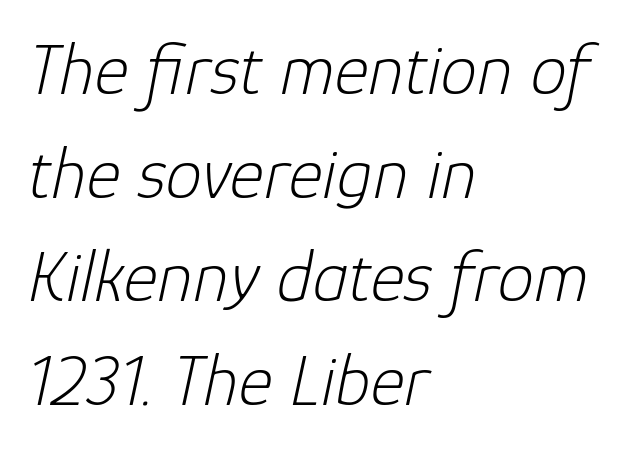
Q: Is the text bold? A: No.
Q: Is the text italic (slanted)? A: Yes, it leans right by about 12 degrees.
Q: Is the text underlined? A: No.
Q: How is the paragraph aligned? A: Left-aligned.
Q: Is the spacing between letters normal or unusually wide? A: Normal.
Q: Is the spacing between lines tight, normal or loose? A: Normal.
Q: Width (condensed, normal, or wide)? A: Normal.
Q: Stroke contrast? A: Low.
Q: x-height? A: Medium.
Q: Monospaced? A: No.
